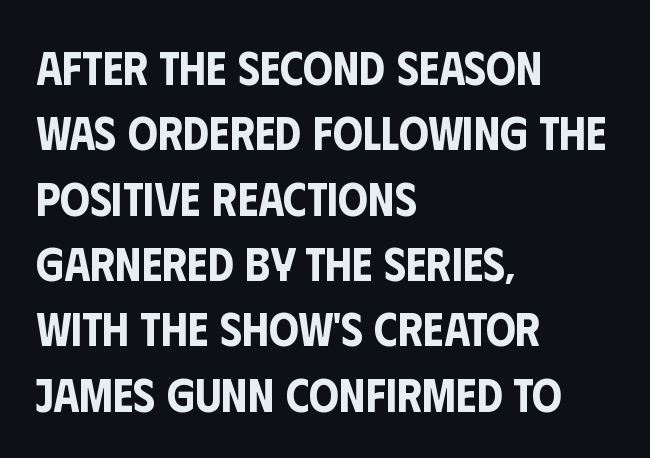
Q: Is the text italic (slanted)? A: No, it is upright.
Q: Is the typeface a serif or a sans-serif typeface? A: Sans-serif.
Q: Is the text underlined? A: No.
Q: How is the paragraph aligned? A: Left-aligned.
Q: Is the spacing between letters normal or unusually wide? A: Normal.
Q: Is the spacing between lines tight, normal or loose? A: Normal.
Q: Width (condensed, normal, or wide)? A: Condensed.
Q: Stroke contrast? A: Low.
Q: x-height? A: Large.
Q: Monospaced? A: No.
